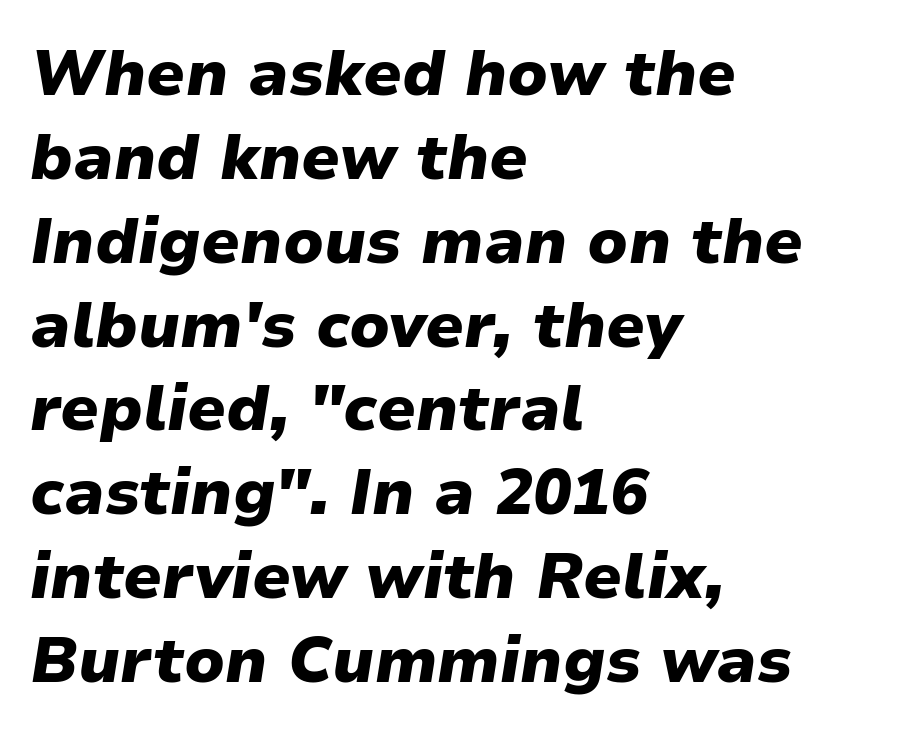
Q: Is the text bold? A: Yes.
Q: Is the text italic (slanted)? A: Yes, it leans right by about 9 degrees.
Q: Is the text underlined? A: No.
Q: How is the paragraph aligned? A: Left-aligned.
Q: Is the spacing between letters normal or unusually wide? A: Normal.
Q: Is the spacing between lines tight, normal or loose? A: Normal.
Q: Width (condensed, normal, or wide)? A: Normal.
Q: Stroke contrast? A: Low.
Q: x-height? A: Medium.
Q: Monospaced? A: No.
